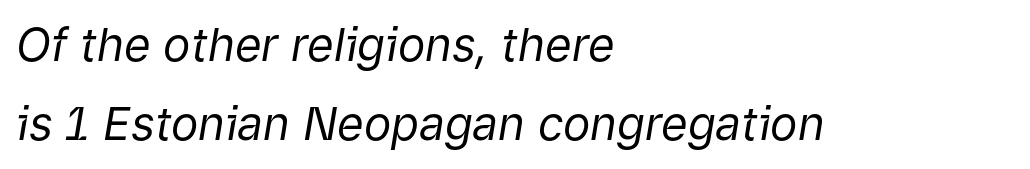
Q: Is the text bold? A: No.
Q: Is the text italic (slanted)? A: Yes, it leans right by about 9 degrees.
Q: Is the text underlined? A: No.
Q: How is the paragraph aligned? A: Left-aligned.
Q: Is the spacing between letters normal or unusually wide? A: Normal.
Q: Width (condensed, normal, or wide)? A: Normal.
Q: Stroke contrast? A: Low.
Q: x-height? A: Medium.
Q: Monospaced? A: No.
